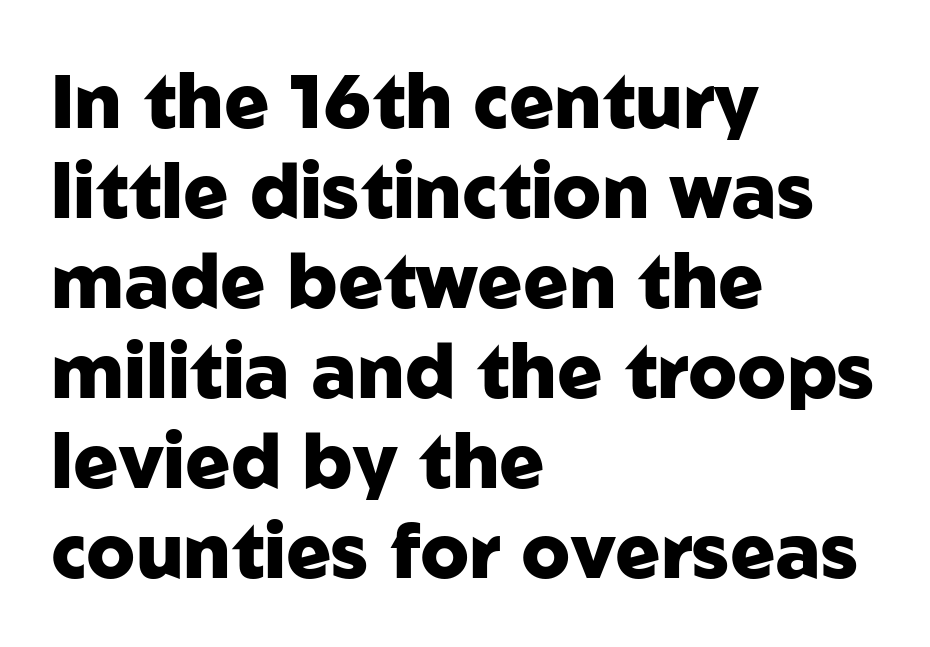
Q: Is the text bold? A: Yes.
Q: Is the text italic (slanted)? A: No, it is upright.
Q: Is the typeface a serif or a sans-serif typeface? A: Sans-serif.
Q: Is the text underlined? A: No.
Q: How is the paragraph aligned? A: Left-aligned.
Q: Is the spacing between letters normal or unusually wide? A: Normal.
Q: Width (condensed, normal, or wide)? A: Normal.
Q: Stroke contrast? A: Low.
Q: x-height? A: Medium.
Q: Monospaced? A: No.
